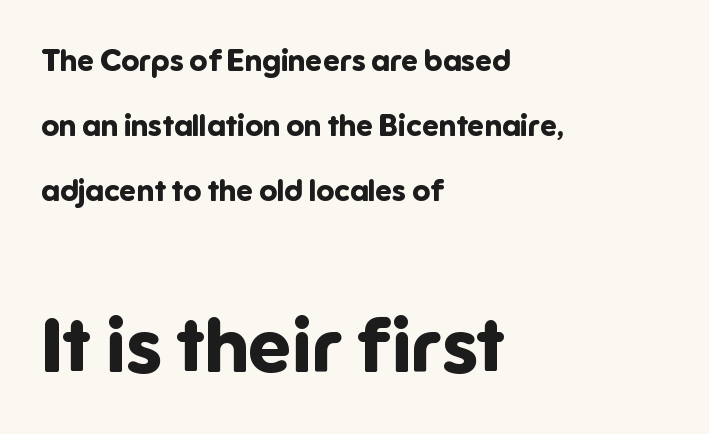
Q: Is the text bold? A: Yes.
Q: Is the text italic (slanted)? A: No, it is upright.
Q: Is the typeface a serif or a sans-serif typeface? A: Sans-serif.
Q: Is the text underlined? A: No.
Q: How is the paragraph aligned? A: Left-aligned.
Q: Is the spacing between letters normal or unusually wide? A: Normal.
Q: Is the spacing between lines tight, normal or loose? A: Loose.
Q: Which block of text is set in a larger size, the first (top) or the second (bottom)? A: The second (bottom) one.
Q: Width (condensed, normal, or wide)? A: Normal.
Q: Stroke contrast? A: Low.
Q: x-height? A: Medium.
Q: Monospaced? A: No.
